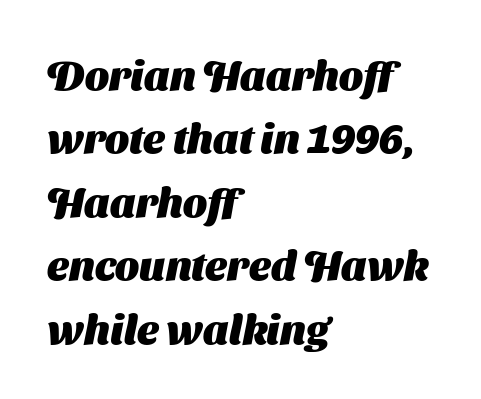
The image shows 42 px heavy sans-serif type; set left-aligned, normal line spacing (1.51x), normal letter spacing, not underlined; medium stroke contrast and a medium x-height.
